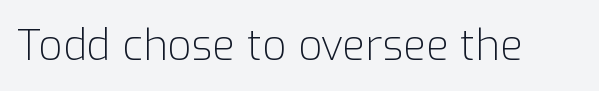
Q: Is the text bold? A: No.
Q: Is the text italic (slanted)? A: No, it is upright.
Q: Is the typeface a serif or a sans-serif typeface? A: Sans-serif.
Q: Is the text underlined? A: No.
Q: Is the spacing between letters normal or unusually wide? A: Normal.
Q: Width (condensed, normal, or wide)? A: Normal.
Q: Stroke contrast? A: Low.
Q: x-height? A: Medium.
Q: Monospaced? A: No.
